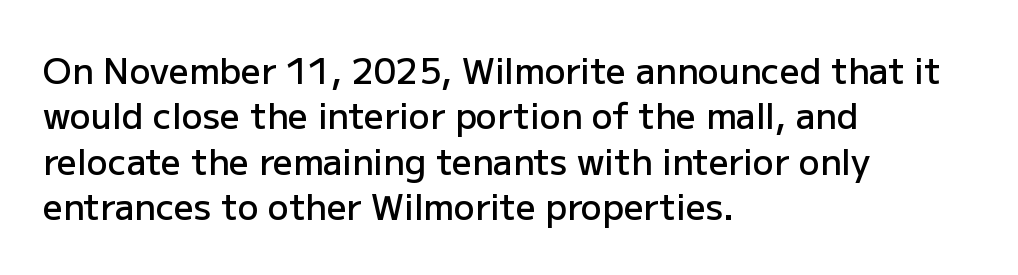
The axis of the letterforms is exactly vertical. Honestly, the row spacing looks completely unremarkable. In terms of letterspacing, this is plain default setting. As a designer I'd log this as weight 600, semibold. The text was rendered using a sans face with plain stroke endings. The text block is weighted toward the left margin, trailing off unevenly rightward.
